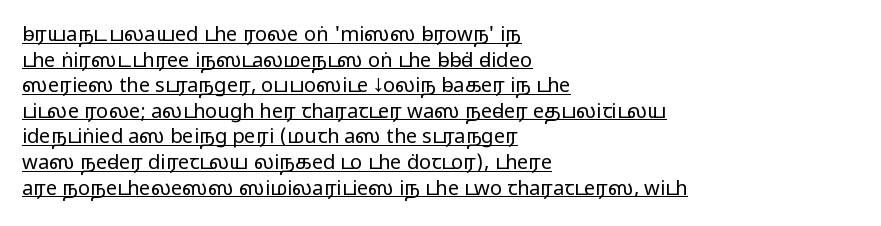
The rows are spaced the way most documents space them. The specimen includes a rule beneath the text block's lines. Heft: none added — not bold. A typesetter would call this zero additional tracking. Line beginnings align vertically; line endings do not.
